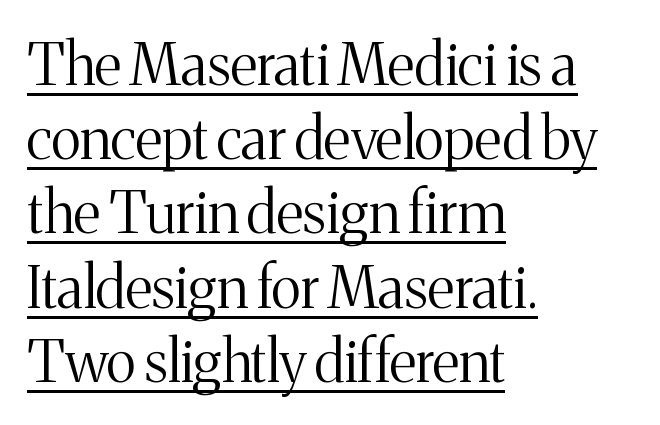
The image shows 58 px light serif type, upright; set left-aligned, normal line spacing (1.28x), normal letter spacing, underlined; medium stroke contrast and a medium x-height.
